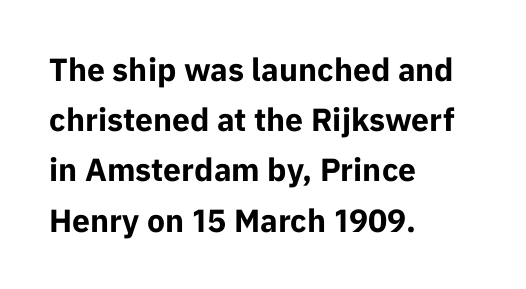
{"serif": "no", "italic": "no", "bold": "yes", "weight": "bold", "width": "normal", "stroke_contrast": "low", "x_height": "medium", "monospaced": "no", "underline": "no", "align": "left", "line_spacing": "normal", "line_spacing_ratio": 1.57, "letter_spacing": "normal", "letter_spacing_em": 0.0, "glyph_px": 32}
